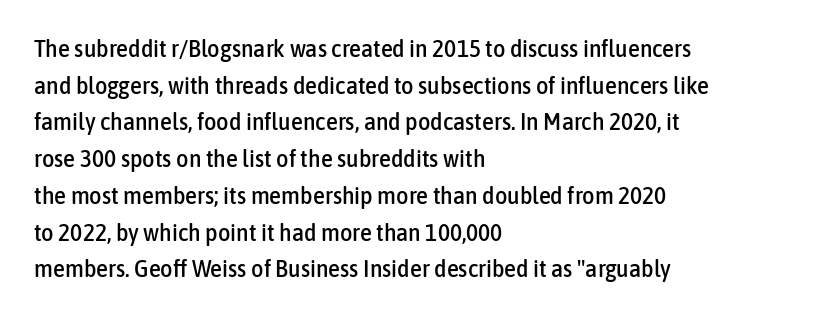
Q: Is the text italic (slanted)? A: No, it is upright.
Q: Is the text underlined? A: No.
Q: How is the paragraph aligned? A: Left-aligned.
Q: Is the spacing between letters normal or unusually wide? A: Normal.
Q: Is the spacing between lines tight, normal or loose? A: Normal.
